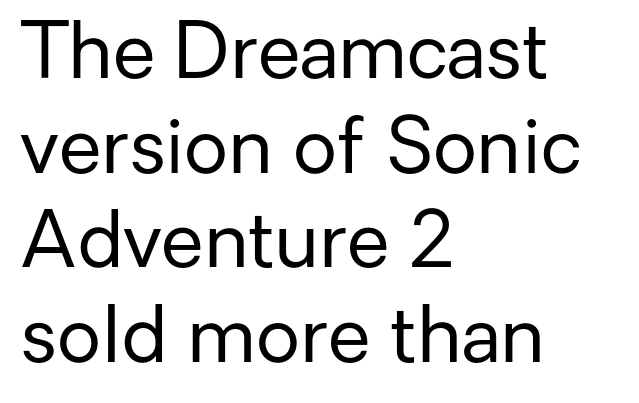
The image shows 77 px regular-weight sans-serif type, upright; set left-aligned, line spacing 1.23x, normal letter spacing, not underlined; low stroke contrast and a medium x-height.
